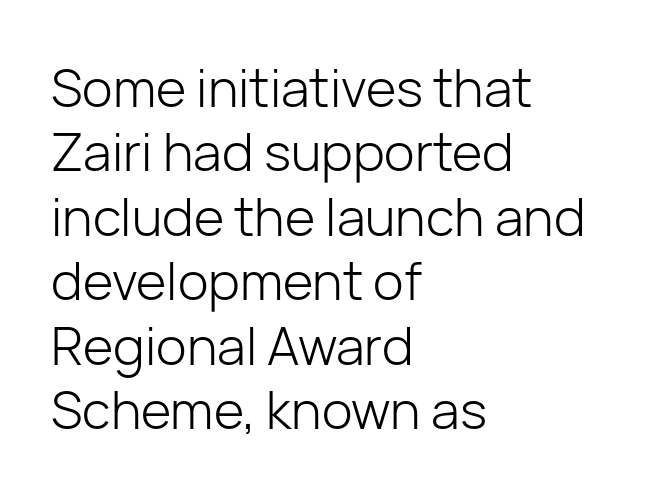
Looks like regular typesetting: each glyph gets only the width it needs. Does extra space separate the letters? No, they use regular spacing. The glyphs in this specimen are sans serif. The letterforms sit at book weight or below. These lines are set flush left with a ragged right edge.
